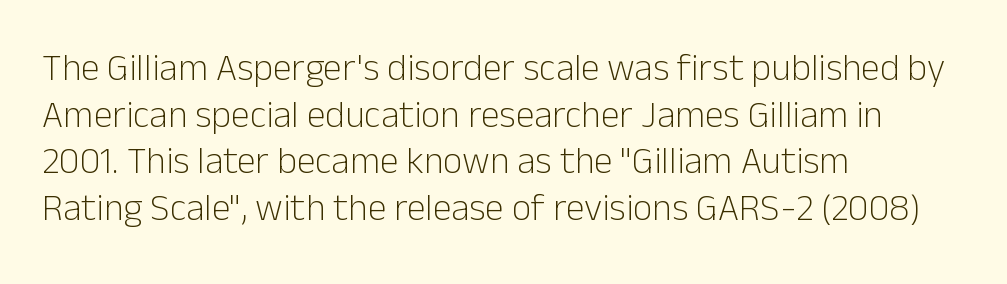
The image shows 38 px light sans-serif type, upright; set left-aligned, line spacing 1.23x, normal letter spacing, not underlined; low stroke contrast and a medium x-height.
